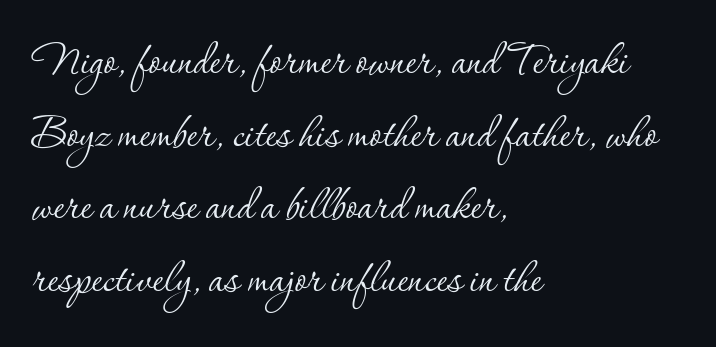
The image shows 55 px thin serif type; set left-aligned, normal line spacing (1.32x), normal letter spacing, not underlined; low stroke contrast and a small x-height.
